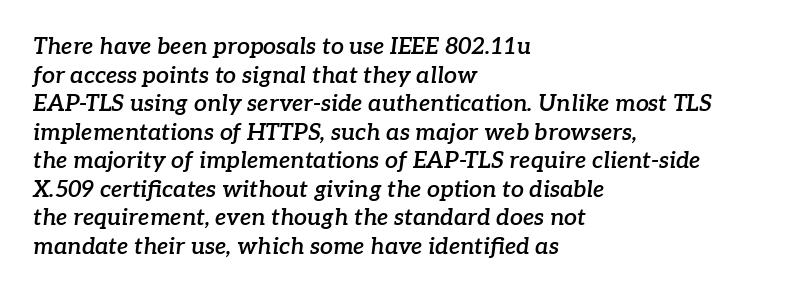
Q: Is the text bold? A: Semi-bold.
Q: Is the text italic (slanted)? A: Yes, it leans right by about 7 degrees.
Q: Is the text underlined? A: No.
Q: How is the paragraph aligned? A: Left-aligned.
Q: Is the spacing between letters normal or unusually wide? A: Normal.
